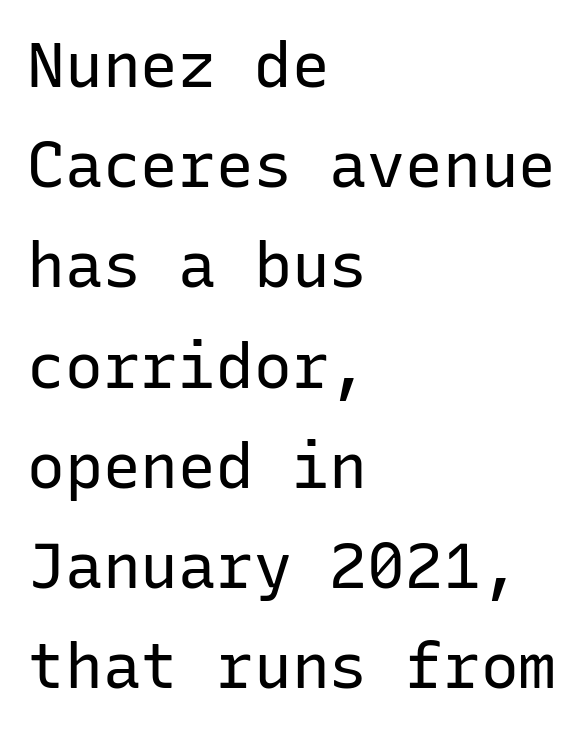
Each letter, wide or thin by design, is forced into the same width here. The typesetting does not lean heavy: it is not bold. These lines keep a tight, regular rhythm from letter to letter. In terms of leading, this rendering sits right in the middle. Typeset ragged right — the left edge is the straight one.
